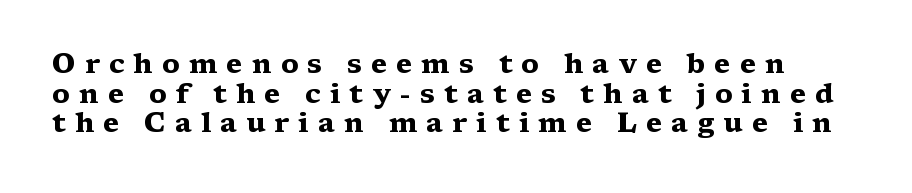
The image shows 28 px heavy, wide serif type, upright; set tight line spacing (1.06x), unusually wide letter spacing (+0.32 em), not underlined; medium stroke contrast and a medium x-height.
